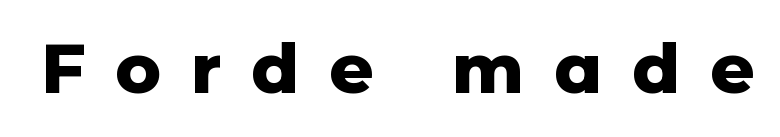
{"serif": "no", "italic": "no", "bold": "yes", "weight": "heavy", "width": "normal", "stroke_contrast": "low", "x_height": "medium", "monospaced": "no", "underline": "no", "letter_spacing": "wide", "letter_spacing_em": 0.43, "glyph_px": 69}
